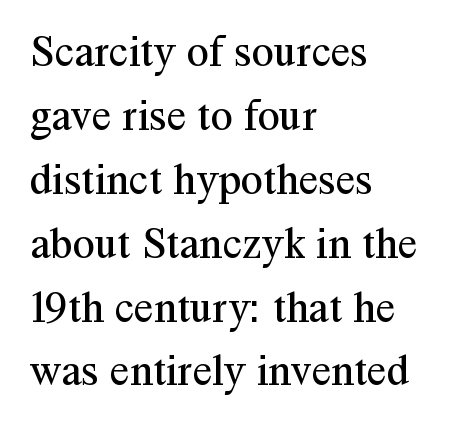
No chunkiness to these letters — they're not bold. The line-height multiplier appears to be the usual default. Each letter's strokes conclude with small projecting serifs. Is this a fixed-width face? No — the glyphs have proportional, varying widths. Layout note: lines flush left. Posture: vertical.
